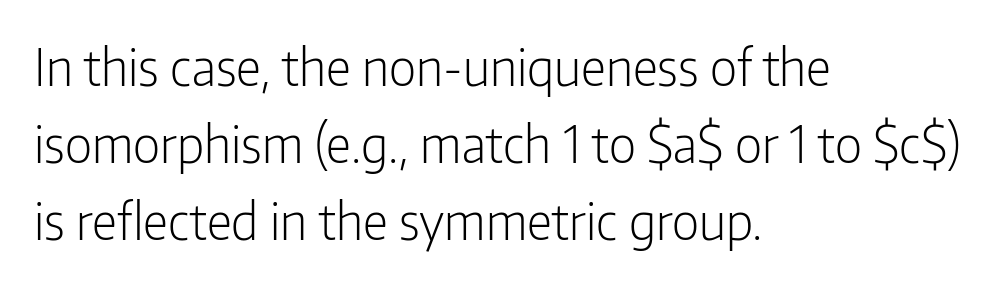
Q: Is the text bold? A: No.
Q: Is the text italic (slanted)? A: No, it is upright.
Q: Is the typeface a serif or a sans-serif typeface? A: Sans-serif.
Q: Is the text underlined? A: No.
Q: How is the paragraph aligned? A: Left-aligned.
Q: Is the spacing between letters normal or unusually wide? A: Normal.
Q: Is the spacing between lines tight, normal or loose? A: Normal.
Q: Width (condensed, normal, or wide)? A: Condensed.
Q: Stroke contrast? A: Low.
Q: x-height? A: Medium.
Q: Monospaced? A: No.
